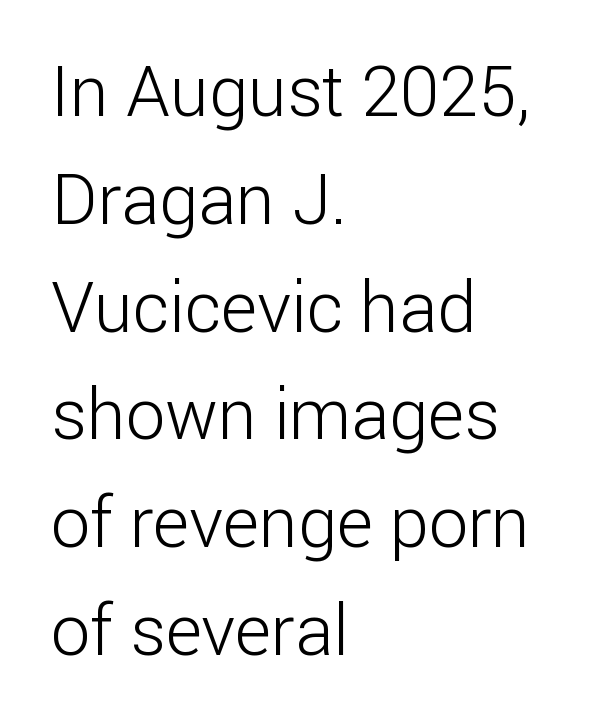
The image shows 70 px light sans-serif type, upright; set left-aligned, normal line spacing (1.54x), normal letter spacing, not underlined; low stroke contrast and a medium x-height.
